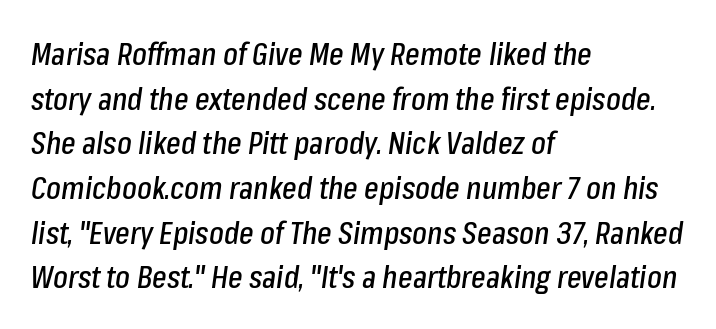
{"italic": "yes", "lean": "right", "slant_degrees": 8, "width": "condensed", "stroke_contrast": "low", "x_height": "medium", "monospaced": "no", "underline": "no", "align": "left", "line_spacing": "normal", "line_spacing_ratio": 1.44, "letter_spacing": "normal", "letter_spacing_em": 0.0, "glyph_px": 31}
